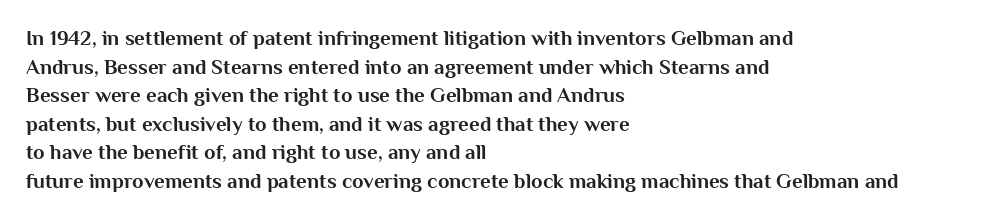
Notice how descenders clear the ascenders below comfortably — that's standard leading. Clear beneath every line of the passage. These lines are set flush left with a ragged right edge. The type sits square on the baseline with zero lean. Each word holds together tightly as a unit, with standard inter-letter gaps.
